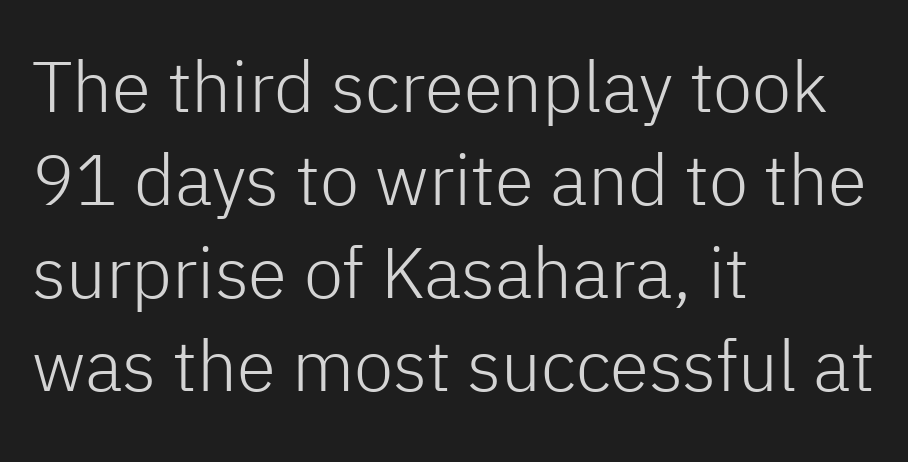
This is roman type, the default non-slanted kind. Words float on clear page, feet unadorned. Nothing heavy about these letters — not bold at all. Note the varied advance widths — an 'i' is clearly narrower than an 'm'. These lines are composed in type without serifs.
